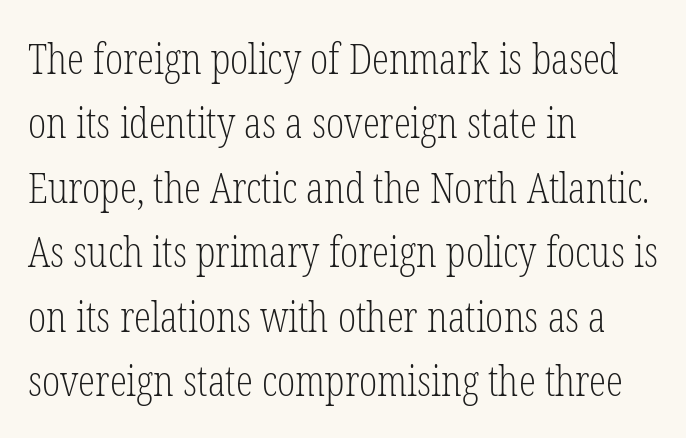
Regarding serifs, this sample has them. Anything drawn beneath the words? Only blank space. The leading is moderate, giving the passage an even texture. The characters are drawn with everyday or finer stroke widths. Does the lettering tilt? It doesn't — this is upright.
